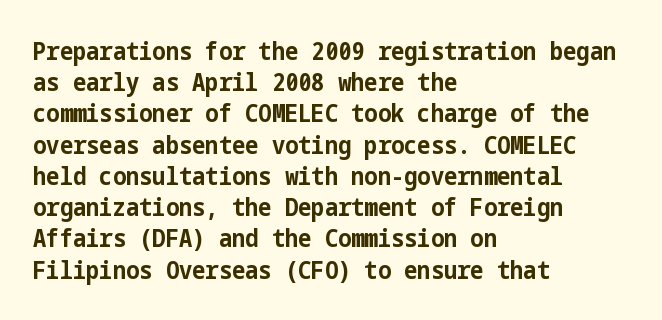
Q: Is the text bold? A: Yes.
Q: Is the text italic (slanted)? A: No, it is upright.
Q: Is the text underlined? A: No.
Q: How is the paragraph aligned? A: Left-aligned.
Q: Is the spacing between letters normal or unusually wide? A: Normal.
Q: Is the spacing between lines tight, normal or loose? A: Normal.
